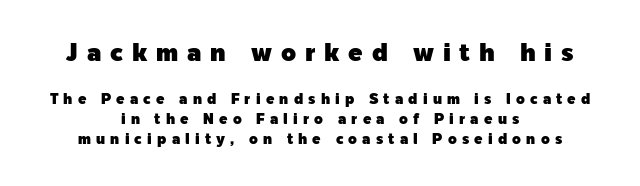
Q: Is the text italic (slanted)? A: No, it is upright.
Q: Is the text underlined? A: No.
Q: How is the paragraph aligned? A: Centered.
Q: Is the spacing between letters normal or unusually wide? A: Unusually wide.
Q: Is the spacing between lines tight, normal or loose? A: Normal.
Q: Which block of text is set in a larger size, the first (top) or the second (bottom)? A: The first (top) one.
